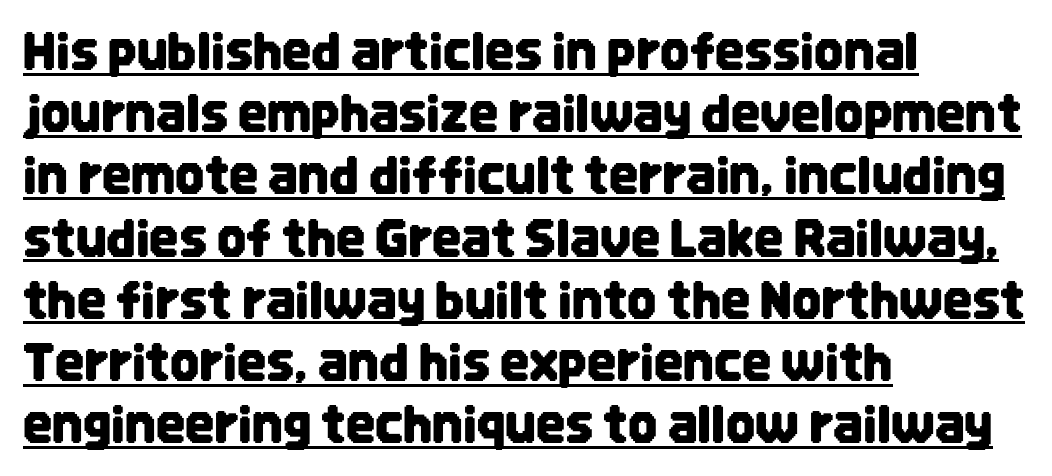
The image shows 51 px condensed sans-serif type, upright; set left-aligned, line spacing 1.22x, normal letter spacing, underlined; low stroke contrast and a large x-height.
